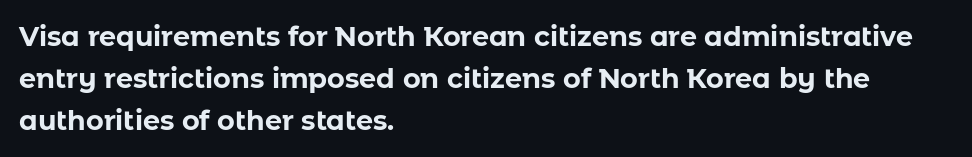
Q: Is the text bold? A: Yes.
Q: Is the text italic (slanted)? A: No, it is upright.
Q: Is the text underlined? A: No.
Q: How is the paragraph aligned? A: Left-aligned.
Q: Is the spacing between letters normal or unusually wide? A: Normal.
Q: Is the spacing between lines tight, normal or loose? A: Normal.
